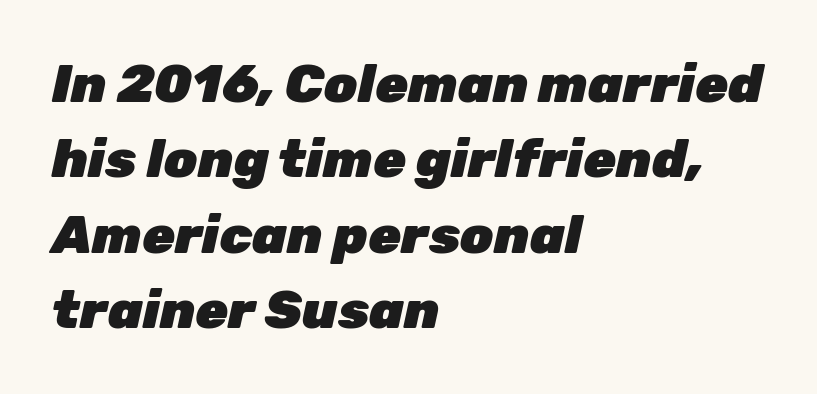
Q: Is the text bold? A: Yes.
Q: Is the text italic (slanted)? A: Yes, it leans right by about 12 degrees.
Q: Is the text underlined? A: No.
Q: How is the paragraph aligned? A: Left-aligned.
Q: Is the spacing between letters normal or unusually wide? A: Normal.
Q: Is the spacing between lines tight, normal or loose? A: Normal.
Q: Width (condensed, normal, or wide)? A: Normal.
Q: Stroke contrast? A: Low.
Q: x-height? A: Medium.
Q: Monospaced? A: No.
